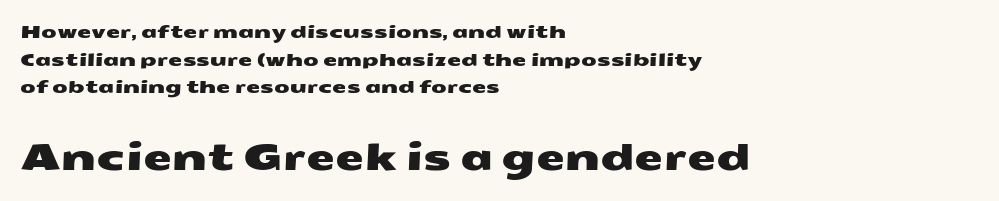
The image shows 37 px wide sans-serif type; set left-aligned, normal line spacing (1.54x), normal letter spacing, not underlined; the second (bottom) block is 2.06x larger; medium stroke contrast and a medium x-height.
